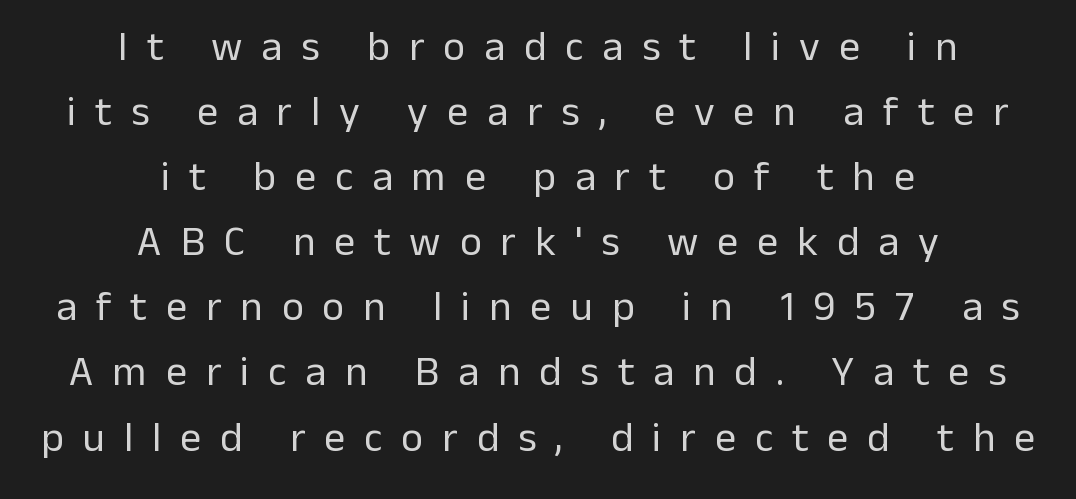
Q: Is the text bold? A: No.
Q: Is the text italic (slanted)? A: No, it is upright.
Q: Is the typeface a serif or a sans-serif typeface? A: Sans-serif.
Q: Is the text underlined? A: No.
Q: How is the paragraph aligned? A: Centered.
Q: Is the spacing between letters normal or unusually wide? A: Unusually wide.
Q: Is the spacing between lines tight, normal or loose? A: Normal.
Q: Width (condensed, normal, or wide)? A: Normal.
Q: Stroke contrast? A: Low.
Q: x-height? A: Medium.
Q: Monospaced? A: No.
